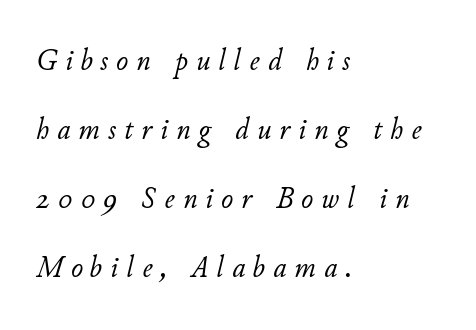
Observe the wide spacing: letters keep a clear distance from each other. Think of a printed novel: that variable character pitch is what you see here. An italicized treatment has been applied to the whole sample. Quick note: interline space is abundant.
